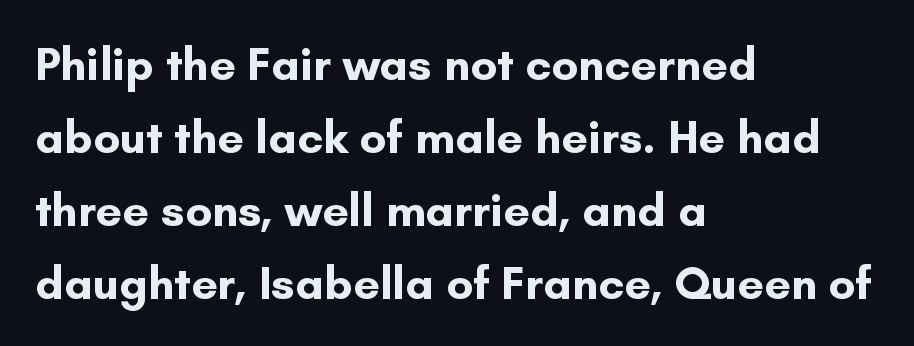
Varying glyph widths throughout — classic text-font behaviour. This sample uses a sans-serif face. Check the space under the baseline: it is left empty. Glyph-to-glyph distance matches everyday printed text. If you measured baseline to baseline, you'd find a middling distance. Does the lettering tilt? It doesn't — this is upright.
